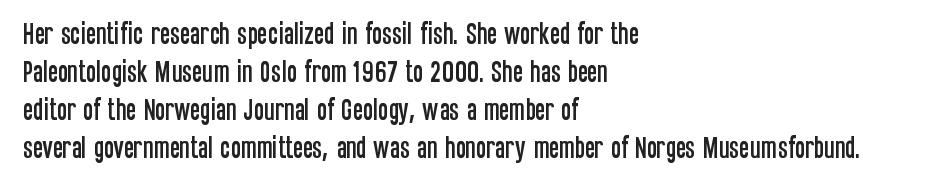
{"italic": "no", "underline": "no", "align": "left", "line_spacing": "normal", "line_spacing_ratio": 1.58, "letter_spacing": "normal", "letter_spacing_em": 0.0, "glyph_px": 24}
